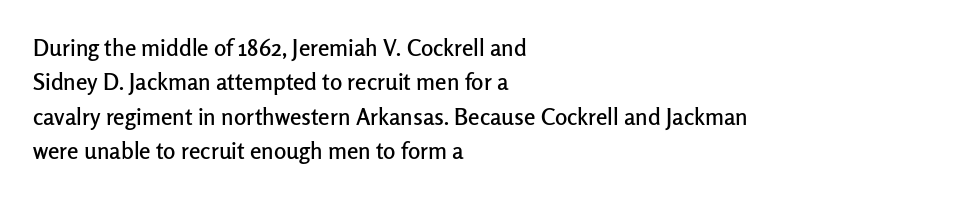
Q: Is the text italic (slanted)? A: No, it is upright.
Q: Is the text underlined? A: No.
Q: How is the paragraph aligned? A: Left-aligned.
Q: Is the spacing between letters normal or unusually wide? A: Normal.
Q: Is the spacing between lines tight, normal or loose? A: Normal.
